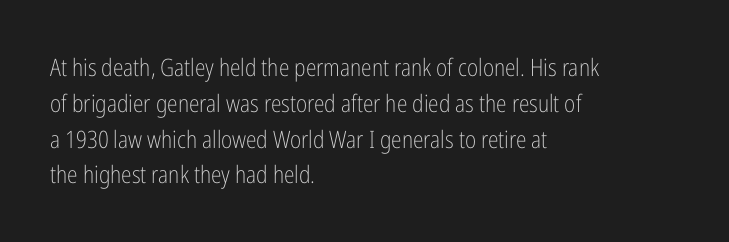
{"italic": "no", "bold": "no", "underline": "no", "align": "left", "line_spacing": "normal", "line_spacing_ratio": 1.49, "letter_spacing": "normal", "letter_spacing_em": 0.0, "glyph_px": 24}
